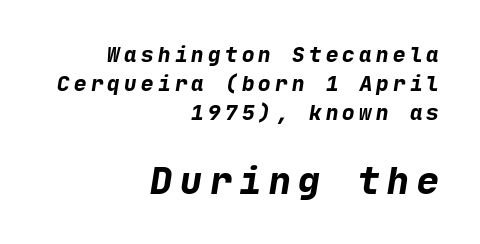
{"serif": "no", "bold": "yes", "weight": "bold", "width": "normal", "stroke_contrast": "low", "x_height": "medium", "underline": "no", "align": "right", "line_spacing": "normal", "line_spacing_ratio": 1.37, "letter_spacing": "wide", "letter_spacing_em": 0.2, "larger_block": "second", "size_ratio": 1.76, "glyph_px": 37}
